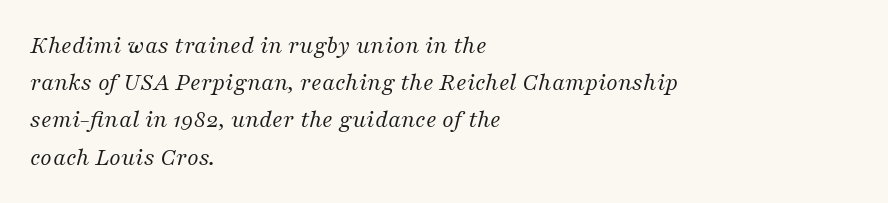
The foot of each line stays bare and open. This rendering leaves character spacing at its baseline value. Compared with a centered layout, this one pins lines to the left instead. Whoever set this chose a conventional vertical rhythm. No heavy texture on the line: the type isn't bold.
